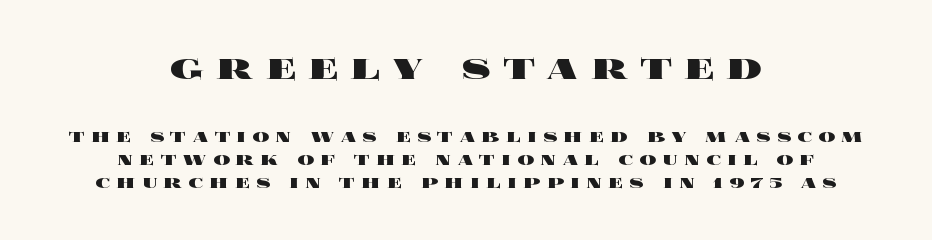
Cramped leading. Every row of glyphs is offset so its center matches the block's center. Do the characters align in a grid? No, the font is proportional. Tracking value appears strongly positive — letters spread wide. Posture: vertical.
